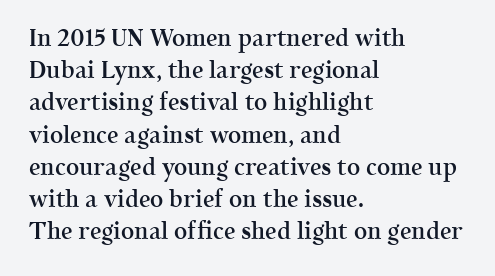
Q: Is the text bold? A: Semi-bold.
Q: Is the text italic (slanted)? A: No, it is upright.
Q: Is the text underlined? A: No.
Q: How is the paragraph aligned? A: Left-aligned.
Q: Is the spacing between letters normal or unusually wide? A: Normal.
Q: Is the spacing between lines tight, normal or loose? A: Normal.
